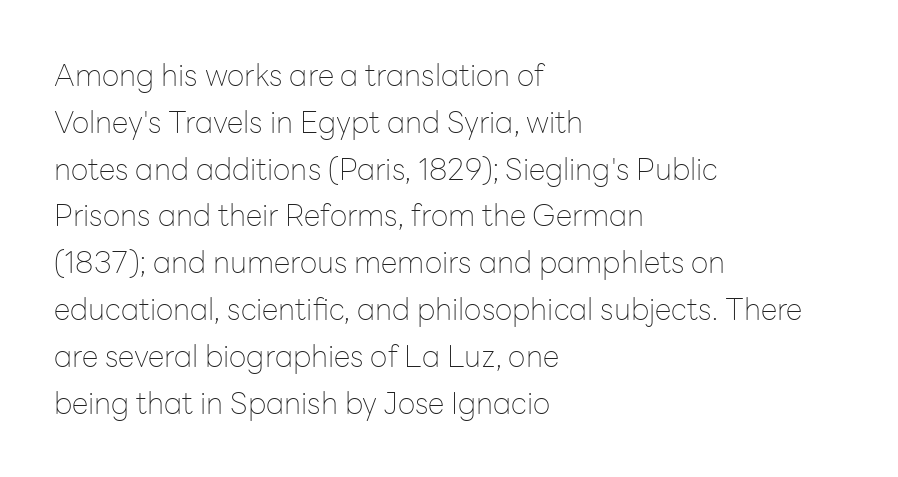
Serifs: no, the terminals of the letterforms are clean. Every character sits straight up, as roman type does. The passage shown is not underscored anywhere. The face used here is rendered with its standard letterfit. The cut favours lightness, reaching ordinary text weight at its darkest. One glance says typical: line gaps are just what's usual.
